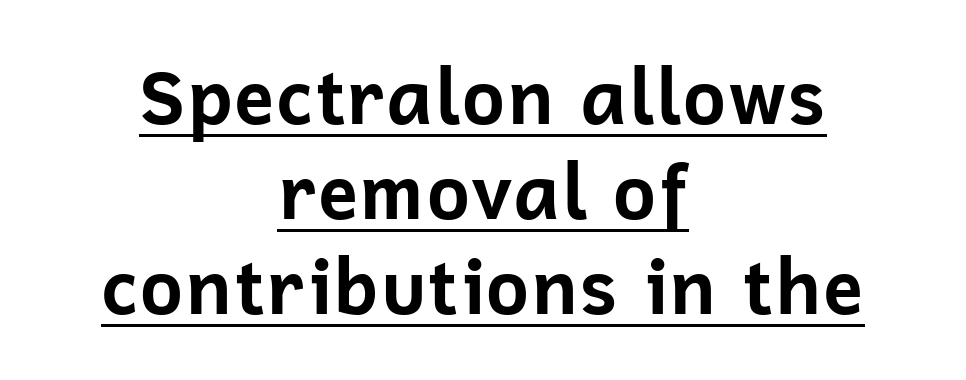
Q: Is the text bold? A: Yes.
Q: Is the text italic (slanted)? A: No, it is upright.
Q: Is the typeface a serif or a sans-serif typeface? A: Sans-serif.
Q: Is the text underlined? A: Yes.
Q: How is the paragraph aligned? A: Centered.
Q: Is the spacing between letters normal or unusually wide? A: Normal.
Q: Is the spacing between lines tight, normal or loose? A: Normal.
Q: Width (condensed, normal, or wide)? A: Normal.
Q: Stroke contrast? A: Low.
Q: x-height? A: Medium.
Q: Monospaced? A: No.
